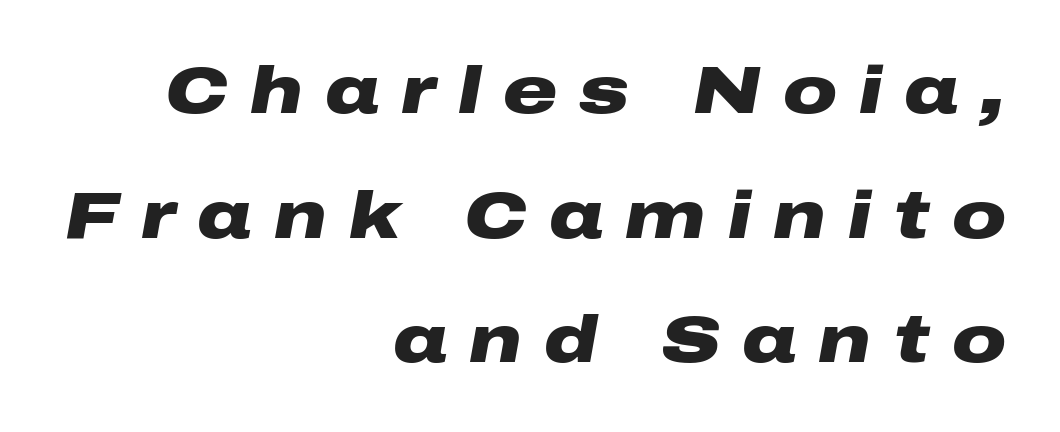
Compared with typical body copy, the letter spacing here is much looser. Caption: bold face, heavy strokes. The setting favours the right margin, as signatures and pull-quotes sometimes do. Tall strokes in this sample are angled rather than plumb. Character widths vary here, with narrow letters taking less room than wide ones. Glance below the letters and you will spot only blank space.
